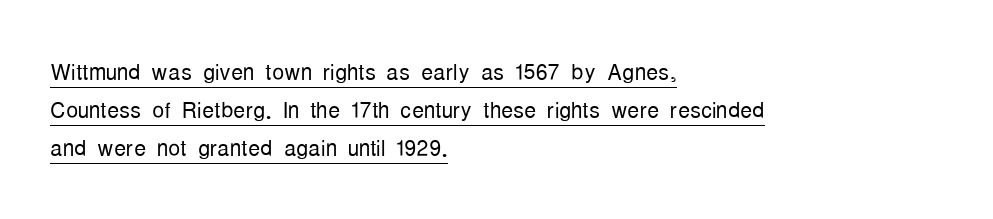
Q: Is the text bold? A: No.
Q: Is the text italic (slanted)? A: No, it is upright.
Q: Is the typeface a serif or a sans-serif typeface? A: Sans-serif.
Q: Is the text underlined? A: Yes.
Q: How is the paragraph aligned? A: Left-aligned.
Q: Is the spacing between letters normal or unusually wide? A: Normal.
Q: Is the spacing between lines tight, normal or loose? A: Normal.
Q: Width (condensed, normal, or wide)? A: Condensed.
Q: Stroke contrast? A: Low.
Q: x-height? A: Medium.
Q: Monospaced? A: No.
